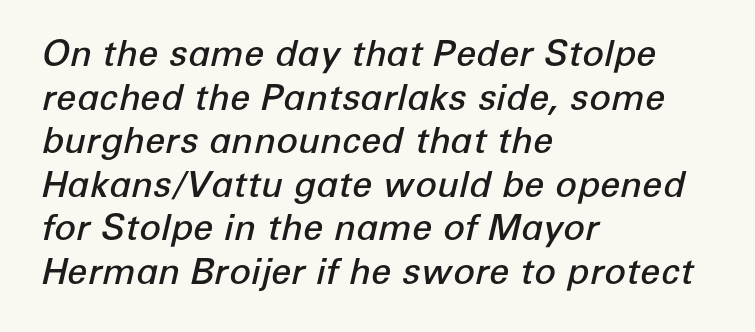
There's an unmistakable incline to the writing here. Spacing verdict: proportional, widths tailored to each character. A bit beefed up — I'd call it semibold rather than bold. The space directly below the letters is spotless.
